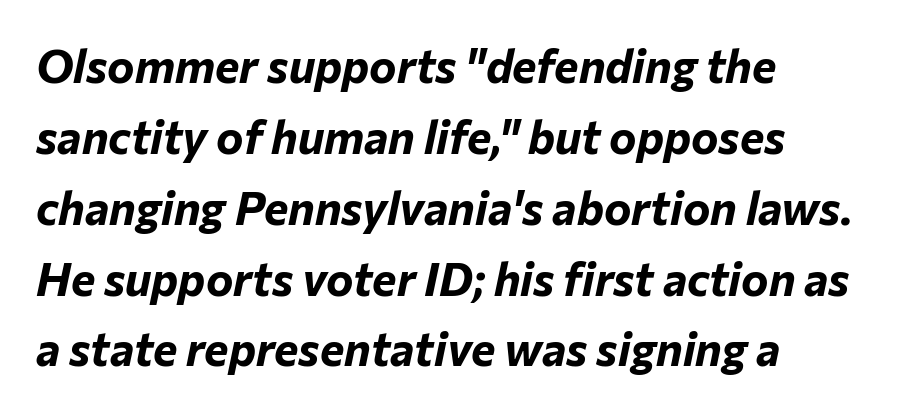
{"italic": "yes", "lean": "right", "slant_degrees": 12, "bold": "yes", "weight": "bold", "width": "normal", "stroke_contrast": "low", "x_height": "medium", "monospaced": "no", "underline": "no", "align": "left", "line_spacing": "normal", "line_spacing_ratio": 1.54, "letter_spacing": "normal", "letter_spacing_em": 0.0, "glyph_px": 46}
